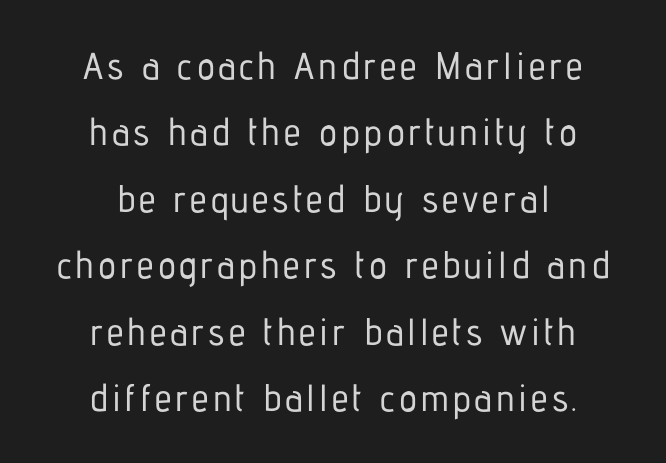
Q: Is the text italic (slanted)? A: No, it is upright.
Q: Is the typeface a serif or a sans-serif typeface? A: Sans-serif.
Q: Is the text underlined? A: No.
Q: How is the paragraph aligned? A: Centered.
Q: Width (condensed, normal, or wide)? A: Condensed.
Q: Stroke contrast? A: Low.
Q: x-height? A: Medium.
Q: Monospaced? A: No.
